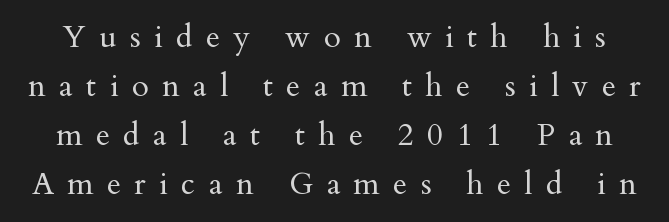
Tracking here is generous; glyphs stand well apart from one another. The rendering uses natural spacing where letterforms have individual widths. Unmarked baselines from the first word to the last. Baseline-to-baseline distance is the conventional proportion of letter height.
